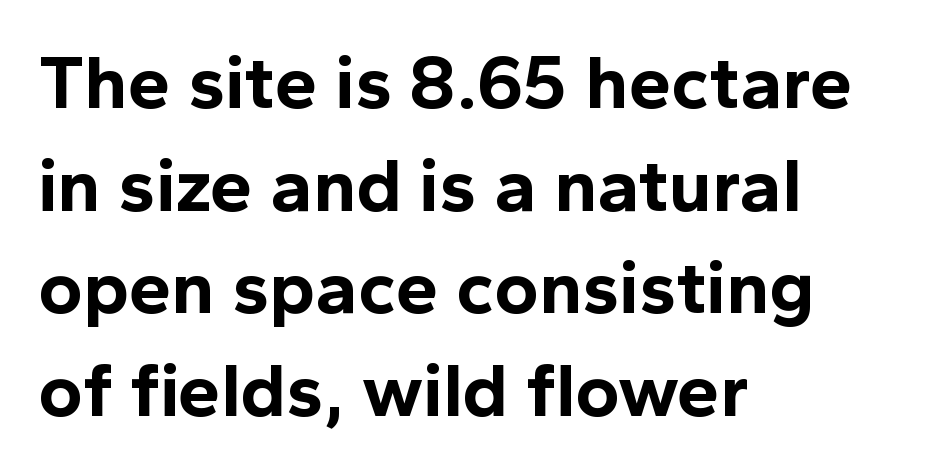
The image shows 76 px bold sans-serif type, upright; set left-aligned, normal line spacing (1.35x), normal letter spacing, not underlined; a medium x-height.
